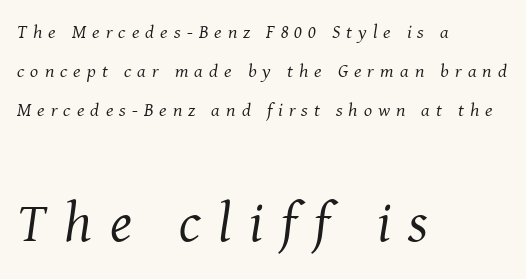
{"serif": "yes", "italic": "yes", "lean": "right", "slant_degrees": 8, "bold": "no", "weight": "regular", "width": "normal", "stroke_contrast": "medium", "x_height": "medium", "monospaced": "no", "underline": "no", "align": "left", "line_spacing": "loose", "line_spacing_ratio": 2.05, "letter_spacing": "wide", "letter_spacing_em": 0.32, "larger_block": "second", "size_ratio": 2.95, "glyph_px": 56}
